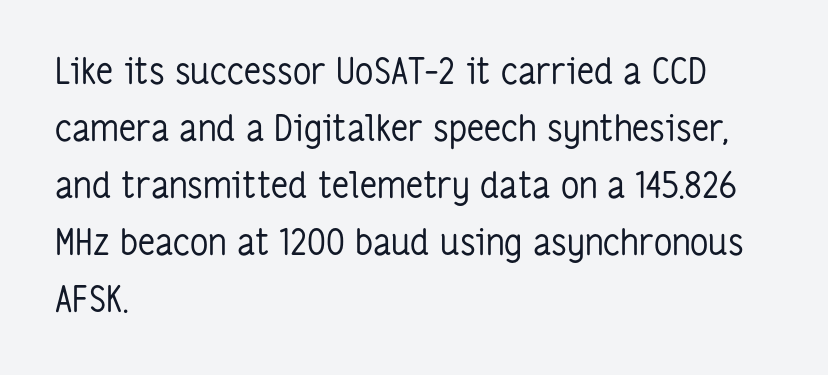
Students, observe: this is what conventionally led text looks like. Notice how the stems are strictly vertical — no italics here. A classic flush-left, rag-right setting is used for this passage. Unbolded letterforms with no extra heft.
